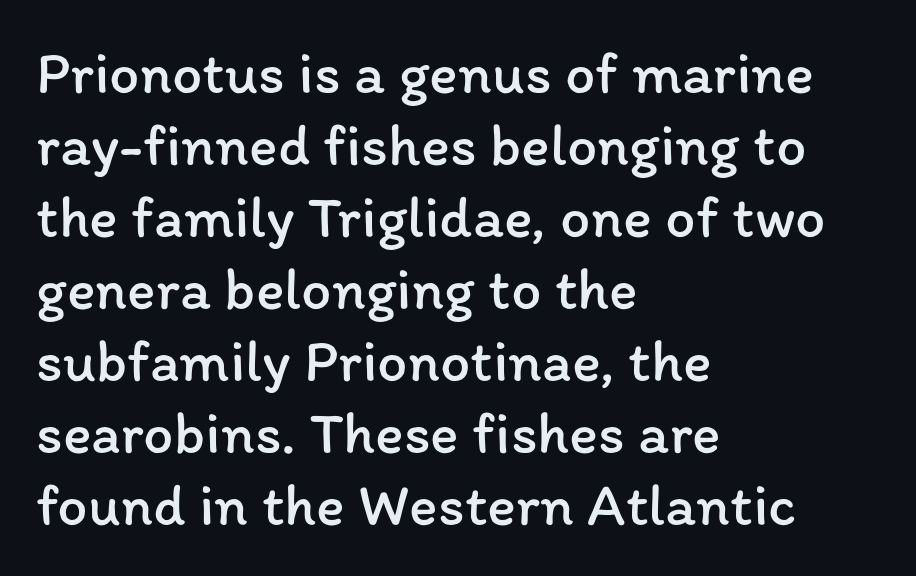
The image shows 60 px regular-weight type, upright; set left-aligned, line spacing 1.2x, normal letter spacing, not underlined; low stroke contrast and a medium x-height.
